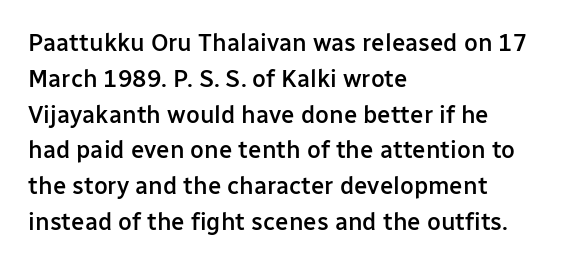
Q: Is the text bold? A: Semi-bold.
Q: Is the text italic (slanted)? A: No, it is upright.
Q: Is the text underlined? A: No.
Q: How is the paragraph aligned? A: Left-aligned.
Q: Is the spacing between letters normal or unusually wide? A: Normal.
Q: Is the spacing between lines tight, normal or loose? A: Normal.
